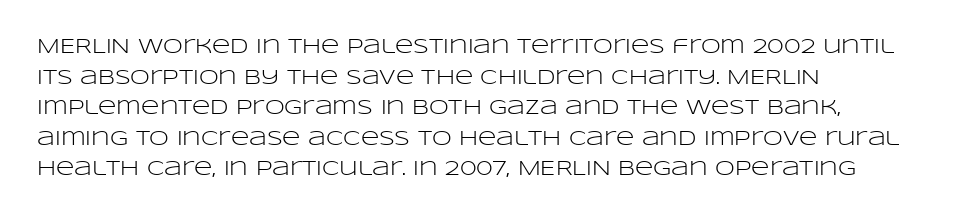
The image shows 20 px text type, upright; set left-aligned, normal line spacing (1.53x), normal letter spacing, not underlined.
